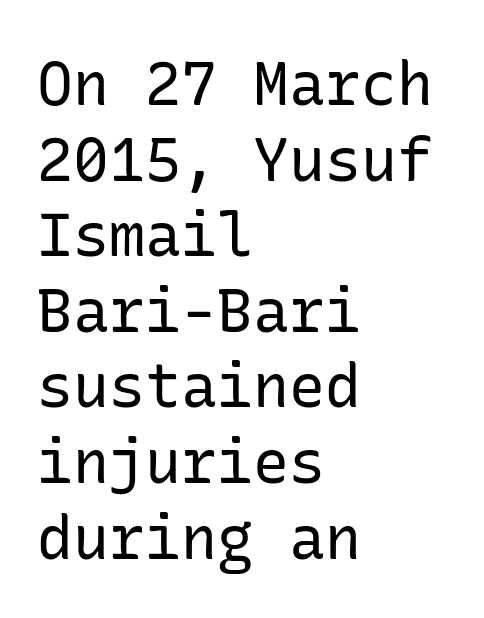
Q: Is the text bold? A: No.
Q: Is the text italic (slanted)? A: No, it is upright.
Q: Is the typeface a serif or a sans-serif typeface? A: Sans-serif.
Q: Is the text underlined? A: No.
Q: How is the paragraph aligned? A: Left-aligned.
Q: Is the spacing between letters normal or unusually wide? A: Normal.
Q: Is the spacing between lines tight, normal or loose? A: Normal.
Q: Width (condensed, normal, or wide)? A: Normal.
Q: Stroke contrast? A: Low.
Q: x-height? A: Medium.
